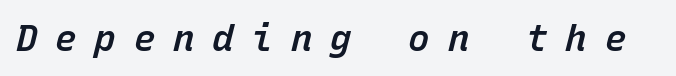
The image shows 36 px semibold type, italic (leaning right), monospaced; set unusually wide letter spacing (+0.49 em), not underlined; low stroke contrast and a medium x-height.
